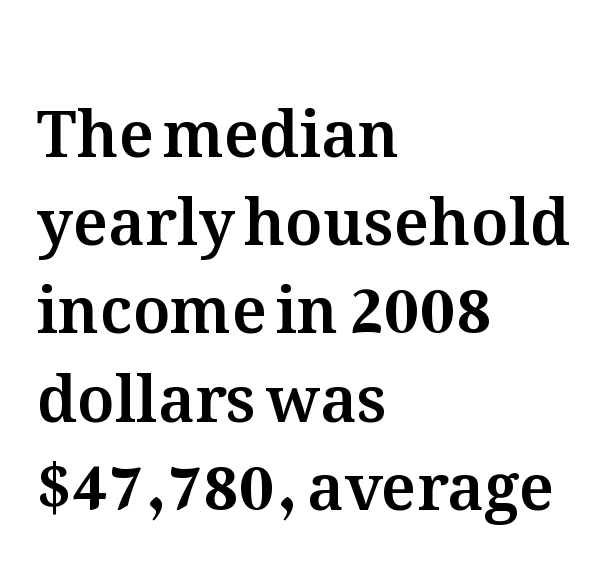
The image shows 63 px text type, upright; set left-aligned, normal line spacing (1.4x), normal letter spacing, not underlined; medium stroke contrast and a medium x-height.
